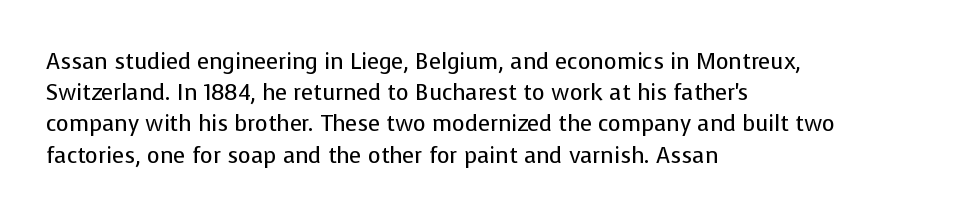
{"italic": "no", "bold": "no", "underline": "no", "align": "left", "line_spacing": "normal", "line_spacing_ratio": 1.42, "letter_spacing": "normal", "letter_spacing_em": 0.0, "glyph_px": 22}
